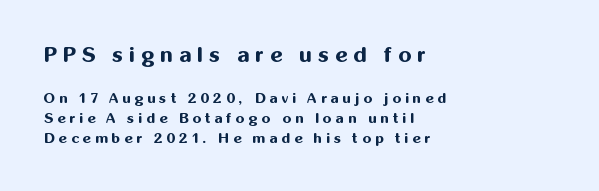
{"italic": "no", "bold": "yes", "underline": "no", "align": "left", "line_spacing": "normal", "line_spacing_ratio": 1.44, "letter_spacing": "wide", "letter_spacing_em": 0.29, "larger_block": "first", "size_ratio": 1.5, "glyph_px": 21}
